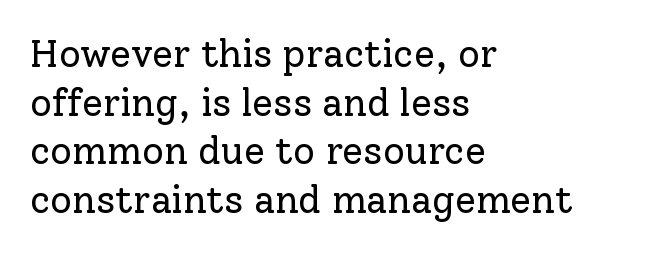
The image shows 38 px regular-weight serif type, upright; set left-aligned, normal line spacing (1.28x), normal letter spacing, not underlined; low stroke contrast and a medium x-height.
